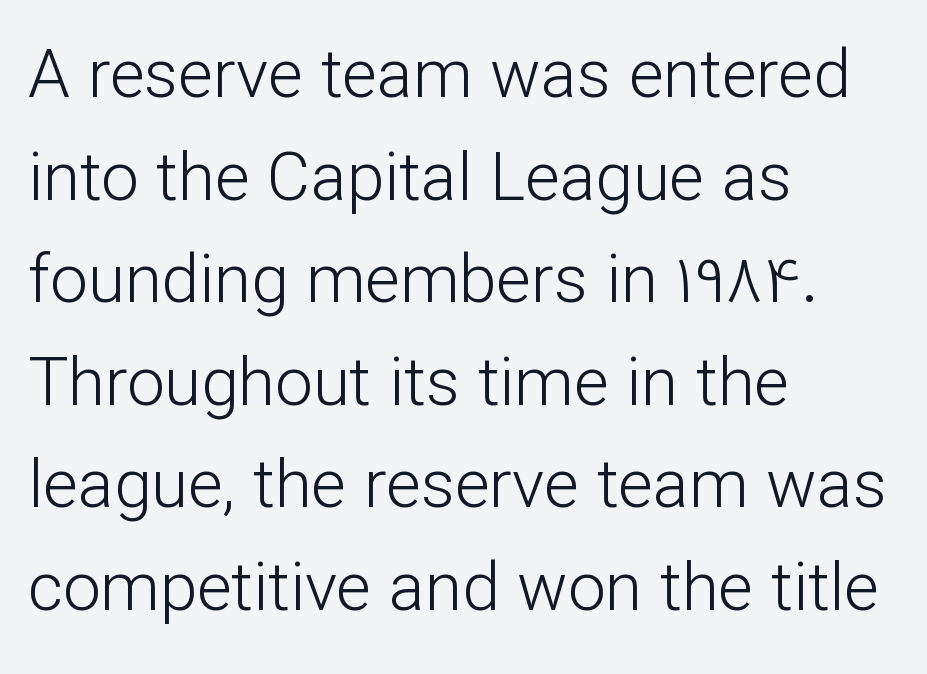
The passage shown is typeset with a sans-serif family. The compositor pushed each line to the left boundary. The glyphs are unaccompanied by any horizontal stroke below them. The letterforms sit at book weight or below. Rows of type keep a routine distance in the vertical direction. Look at the tracking — it's just the regular setting, nothing added.
